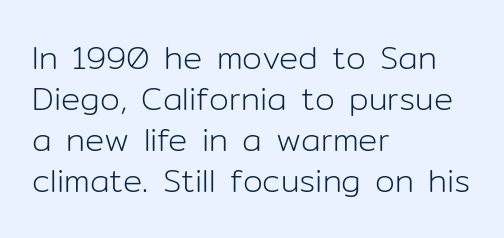
The image shows 32 px light sans-serif type, upright; set left-aligned, normal line spacing (1.28x), normal letter spacing, not underlined; low stroke contrast and a medium x-height.
